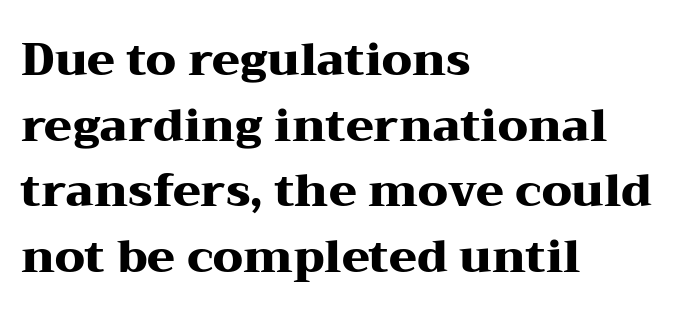
Here the glyphs are tracked normally, forming tight word shapes. The passage shown is typed in a proportional face where columns would drift. Descenders are the only things crossing below the line. Horizontal bands of white between lines are of average thickness. This sample uses an upright cut, with every glyph sitting square on the baseline. Compared with an ordinary text face, these strokes are far heavier — a full bold.
